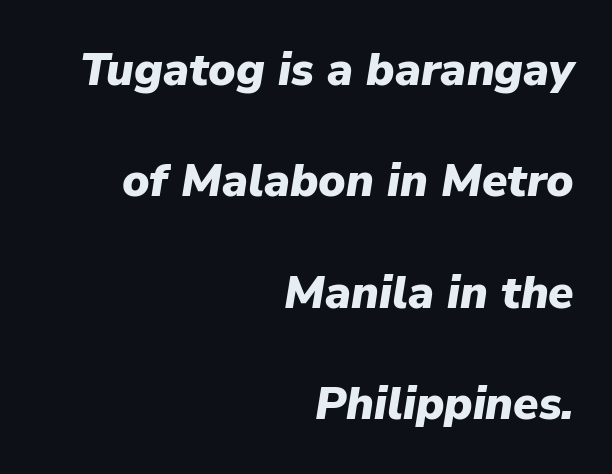
Q: Is the text bold? A: Yes.
Q: Is the text italic (slanted)? A: Yes, it leans right by about 9 degrees.
Q: Is the text underlined? A: No.
Q: How is the paragraph aligned? A: Right-aligned.
Q: Is the spacing between letters normal or unusually wide? A: Normal.
Q: Is the spacing between lines tight, normal or loose? A: Loose.
Q: Width (condensed, normal, or wide)? A: Normal.
Q: Stroke contrast? A: Low.
Q: x-height? A: Medium.
Q: Monospaced? A: No.
